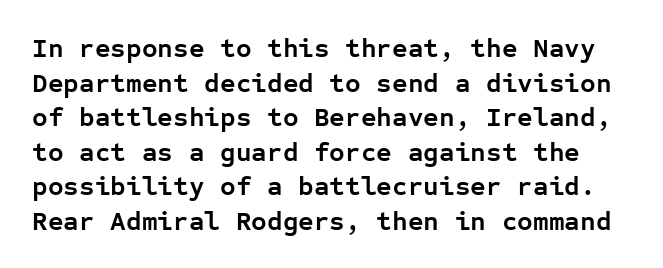
The image shows 27 px bold type, upright; set normal line spacing (1.28x), normal letter spacing, not underlined.
